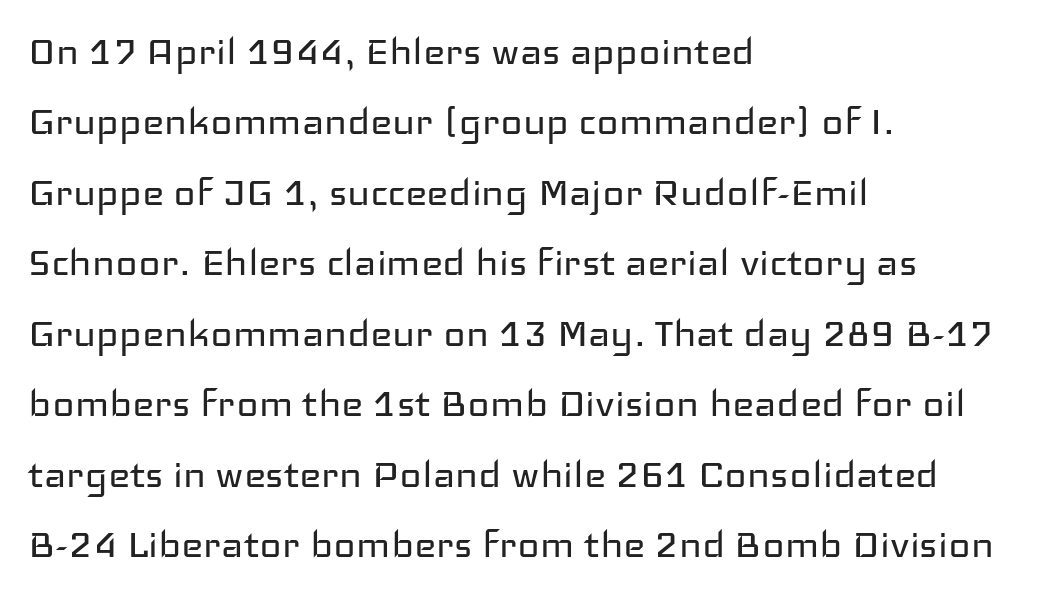
The passage shown is typed in a proportional face where columns would drift. Is there much room between lines? A standard amount, neither cramped nor airy. Note: no serifs on the glyphs. Honestly, there is no underline to notice here at all.
